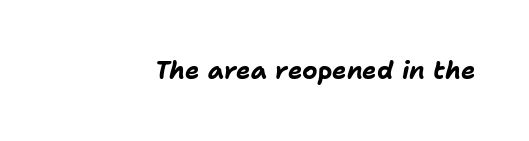
The image shows 24 px bold type, italic (leaning right); set normal letter spacing, not underlined.
